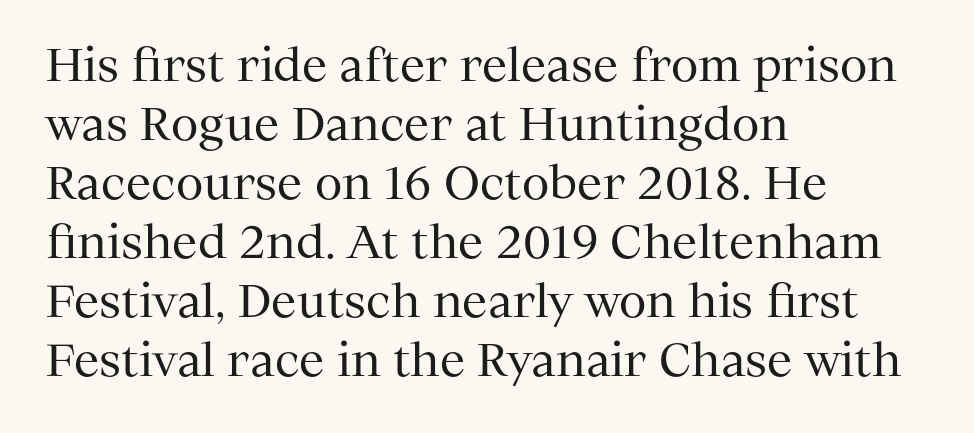
{"serif": "yes", "italic": "no", "bold": "no", "weight": "regular", "width": "normal", "stroke_contrast": "medium", "x_height": "medium", "monospaced": "no", "underline": "no", "align": "left", "line_spacing": "normal", "line_spacing_ratio": 1.31, "letter_spacing": "normal", "letter_spacing_em": 0.0, "glyph_px": 45}
